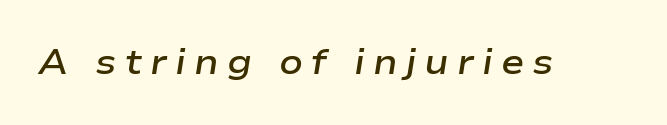
The image shows 35 px semibold, wide type, italic (leaning right); set unusually wide letter spacing (+0.23 em), not underlined; low stroke contrast and a medium x-height.
